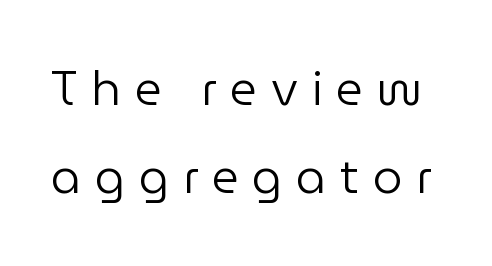
{"serif": "no", "italic": "no", "bold": "no", "weight": "regular", "width": "normal", "stroke_contrast": "low", "x_height": "medium", "monospaced": "no", "underline": "no", "line_spacing_ratio": 1.88, "letter_spacing": "wide", "letter_spacing_em": 0.29, "glyph_px": 47}
